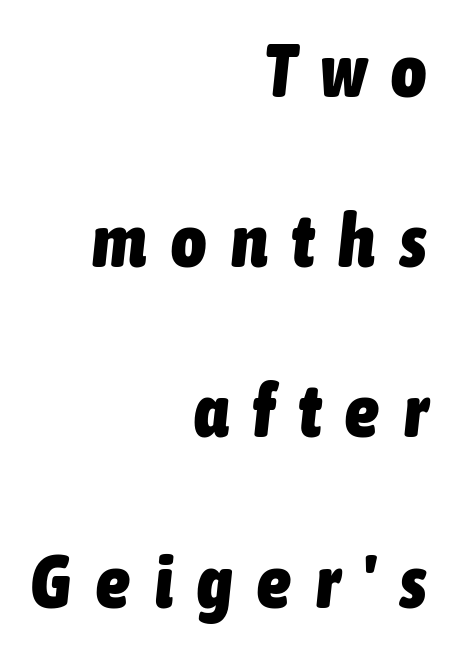
Descenders are the only things crossing below the line. The letters advance in unequal steps, a hallmark of proportional type. Line endings align vertically; line beginnings do not. The passage shown leans; its letterforms are oblique. What weight is shown? A full bold with thick strokes.
